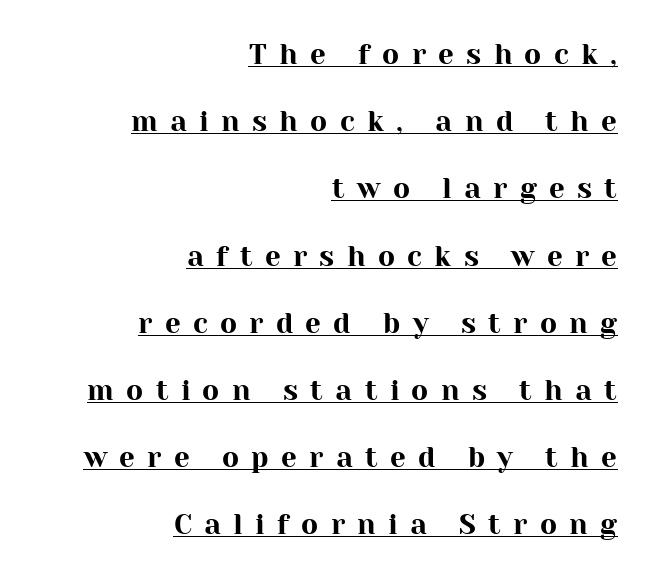
Q: Is the text italic (slanted)? A: No, it is upright.
Q: Is the typeface a serif or a sans-serif typeface? A: Serif.
Q: Is the text underlined? A: Yes.
Q: How is the paragraph aligned? A: Right-aligned.
Q: Is the spacing between letters normal or unusually wide? A: Unusually wide.
Q: Is the spacing between lines tight, normal or loose? A: Loose.
Q: Width (condensed, normal, or wide)? A: Normal.
Q: Stroke contrast? A: High.
Q: x-height? A: Medium.
Q: Monospaced? A: No.
